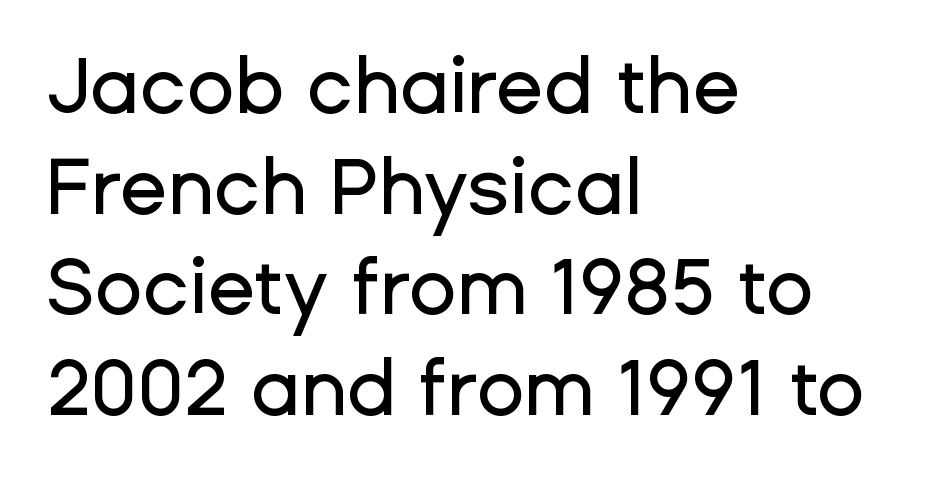
The rendering uses natural spacing where letterforms have individual widths. This sample is left-justified, so line endings fall wherever the words run out. The lines sit at an ordinary, default distance from one another. Default kerning and tracking; the words read as compact shapes. The font's upright variant was chosen for this text.
